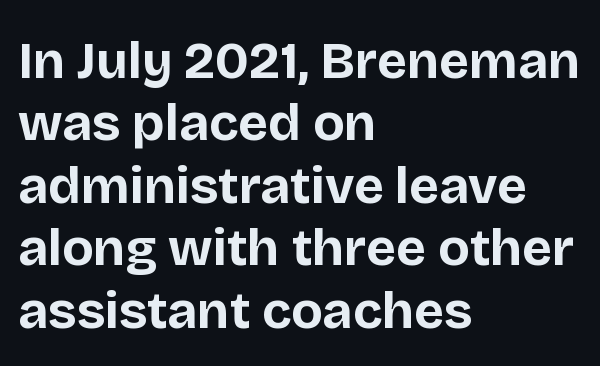
Q: Is the text bold? A: Yes.
Q: Is the text italic (slanted)? A: No, it is upright.
Q: Is the typeface a serif or a sans-serif typeface? A: Sans-serif.
Q: Is the text underlined? A: No.
Q: How is the paragraph aligned? A: Left-aligned.
Q: Is the spacing between letters normal or unusually wide? A: Normal.
Q: Width (condensed, normal, or wide)? A: Normal.
Q: Stroke contrast? A: Low.
Q: x-height? A: Large.
Q: Monospaced? A: No.
